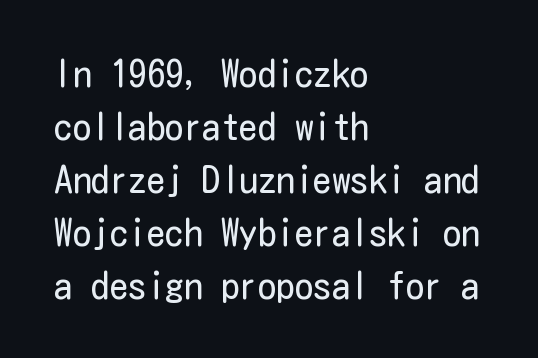
The image shows 37 px regular-weight, condensed sans-serif type, upright; set left-aligned, normal line spacing (1.43x), normal letter spacing, not underlined; low stroke contrast and a medium x-height.
